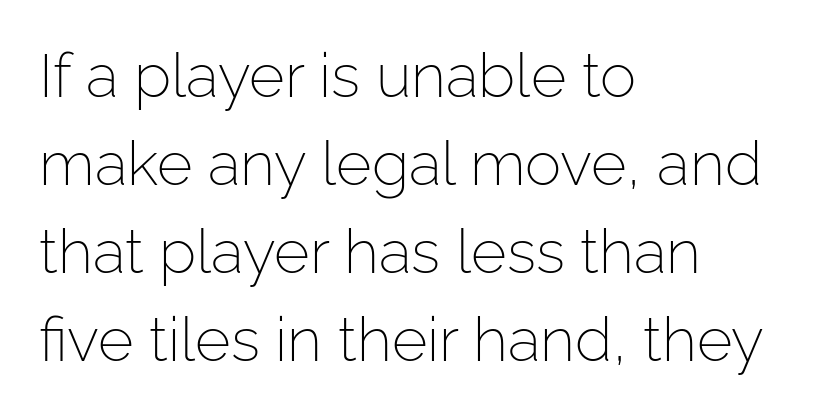
The typeface has the unassuming heft of standard copy or less. The letters stand straight up with perfectly vertical stems. The baseline area is clear. The tracking reads as untouched default to a designer's eye. A typesetter would call this proportional, since set widths differ per character.
